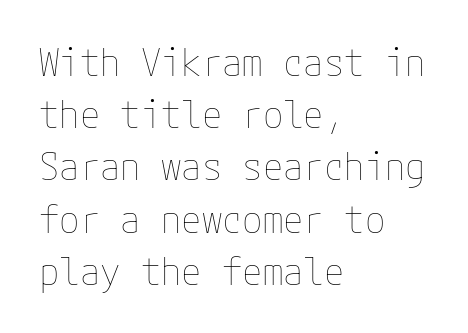
The line-height multiplier appears to be the usual default. If you drew a ruler down the left edge, every line would touch it. The weight tops out at a normal text grade. Unmarked baselines from the first word to the last.
